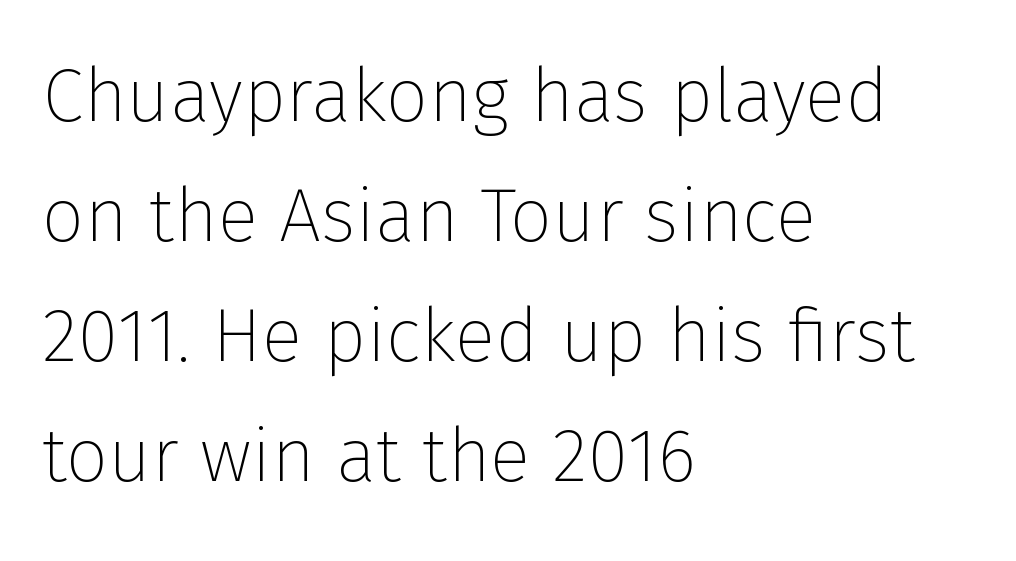
Descenders are the only things crossing below the line. The type sits square on the baseline with zero lean. Every row of glyphs begins at an identical x-position on the left. The type is set solid horizontally, with unmodified tracking.
